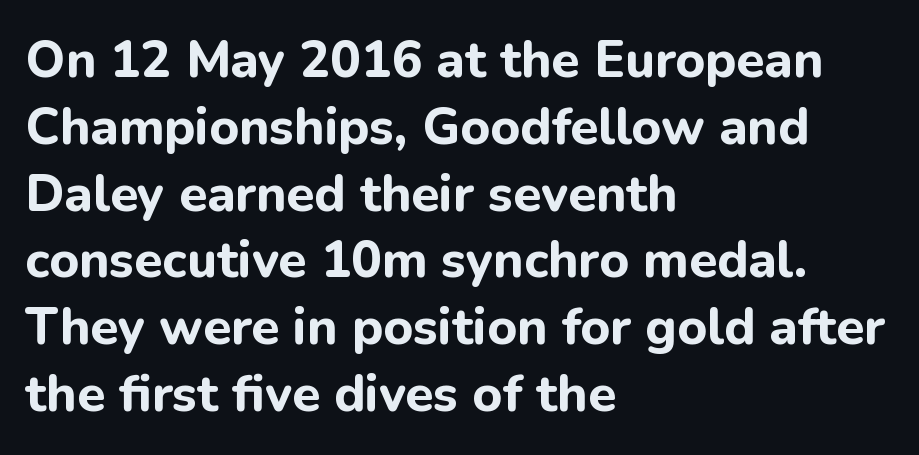
The image shows 51 px bold sans-serif type, upright; set left-aligned, normal line spacing (1.31x), normal letter spacing, not underlined; low stroke contrast and a medium x-height.
